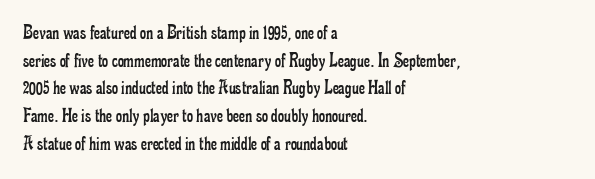
The image shows 21 px text type, upright; set left-aligned, normal line spacing (1.32x), normal letter spacing, not underlined.
